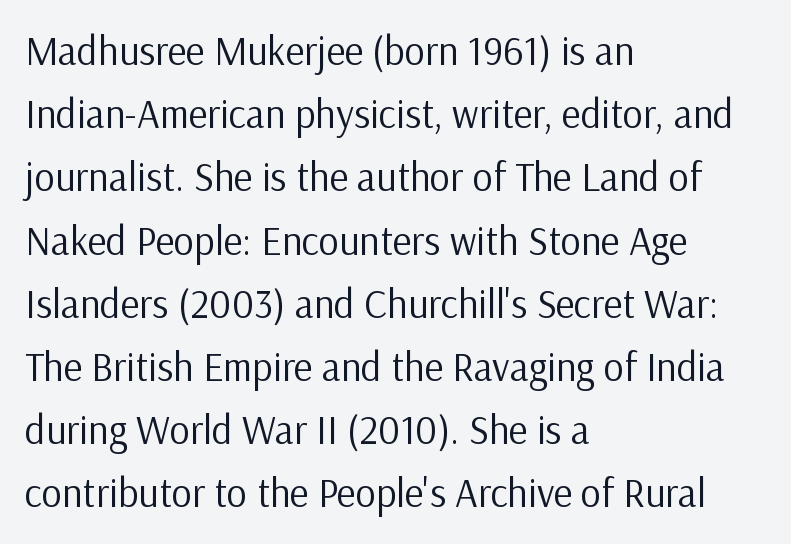
The letters advance in unequal steps, a hallmark of proportional type. Caption: multi-line text, flush left, ragged right. Posture: straight, roman, zero tilt. This block has exactly the height ordinary leading produces. Look at the bottom of the vertical strokes: they stop flat, with no serifs. A bare baseline throughout the passage.
